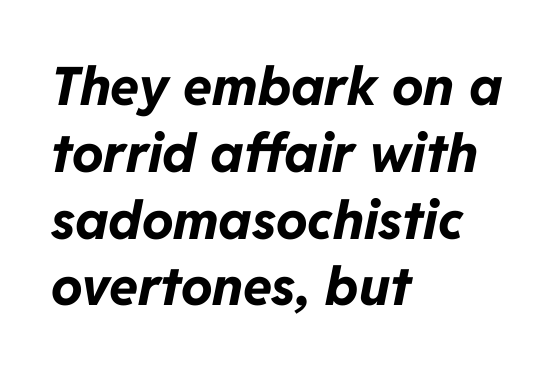
The image shows 53 px bold type, italic (leaning right); set left-aligned, normal line spacing (1.26x), normal letter spacing, not underlined; low stroke contrast and a medium x-height.
